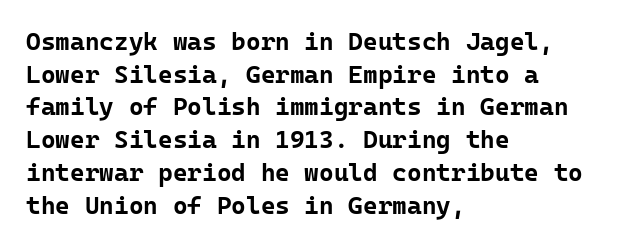
Q: Is the text bold? A: Yes.
Q: Is the text italic (slanted)? A: No, it is upright.
Q: Is the text underlined? A: No.
Q: How is the paragraph aligned? A: Left-aligned.
Q: Is the spacing between letters normal or unusually wide? A: Normal.
Q: Is the spacing between lines tight, normal or loose? A: Normal.
